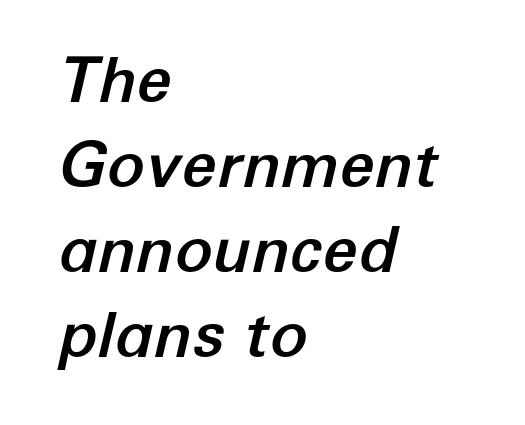
The image shows 63 px text type, italic (leaning right); set left-aligned, normal line spacing (1.35x), normal letter spacing, not underlined; low stroke contrast and a medium x-height.
